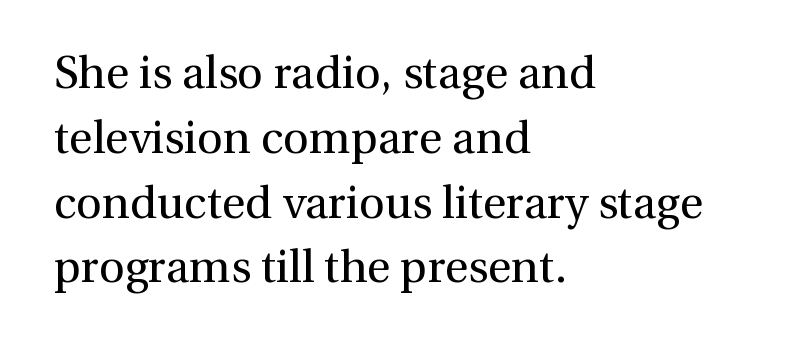
{"serif": "yes", "italic": "no", "bold": "no", "weight": "regular", "width": "normal", "x_height": "medium", "monospaced": "no", "underline": "no", "align": "left", "line_spacing": "normal", "line_spacing_ratio": 1.44, "letter_spacing": "normal", "letter_spacing_em": 0.0, "glyph_px": 45}
